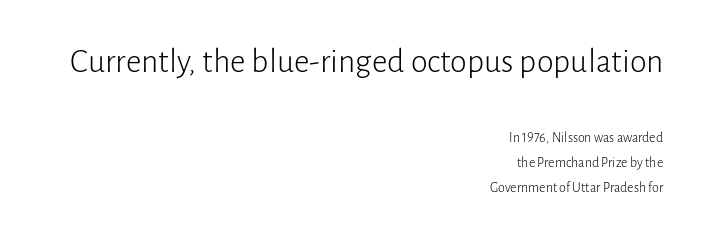
The setting favours the right margin, as signatures and pull-quotes sometimes do. Varying glyph widths throughout — classic text-font behaviour. Underlining? Definitely not there. The more generous point size was reserved for the upper chunk.
